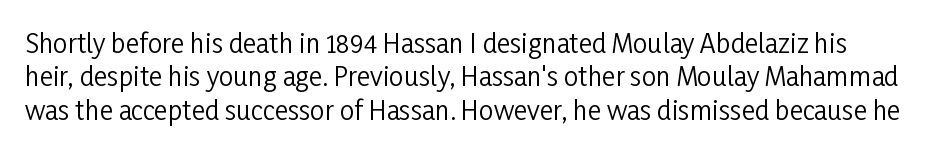
Q: Is the text bold? A: No.
Q: Is the text italic (slanted)? A: No, it is upright.
Q: Is the text underlined? A: No.
Q: Is the spacing between letters normal or unusually wide? A: Normal.
Q: Is the spacing between lines tight, normal or loose? A: Normal.
